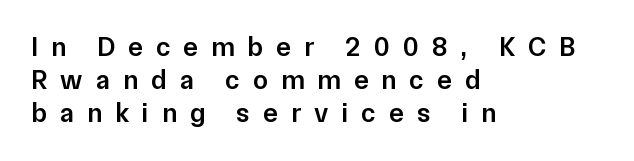
{"italic": "no", "bold": "semi", "underline": "no", "align": "left", "line_spacing_ratio": 1.23, "letter_spacing": "wide", "letter_spacing_em": 0.49, "glyph_px": 27}
